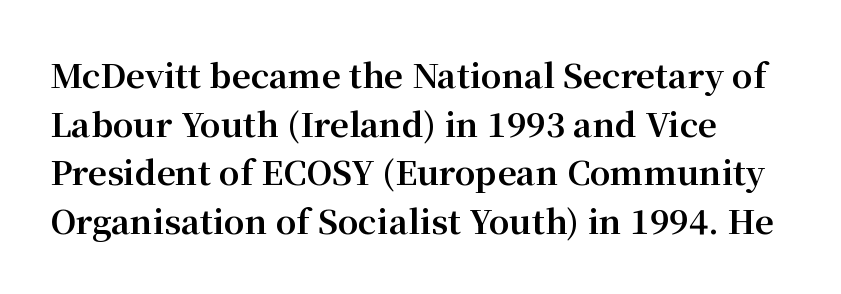
The passage shown has conventional tracking throughout. Clear beneath every line of the passage. Looks like regular typesetting: each glyph gets only the width it needs. Posture: upright roman.
